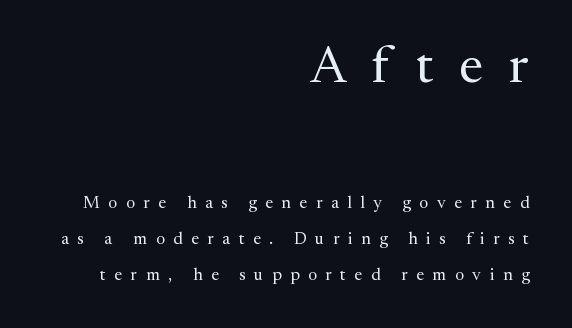
{"serif": "yes", "italic": "no", "bold": "no", "weight": "regular", "width": "normal", "stroke_contrast": "medium", "x_height": "medium", "monospaced": "no", "underline": "no", "align": "right", "line_spacing": "loose", "line_spacing_ratio": 2.12, "letter_spacing": "wide", "letter_spacing_em": 0.5, "larger_block": "first", "size_ratio": 3.06, "glyph_px": 52}
